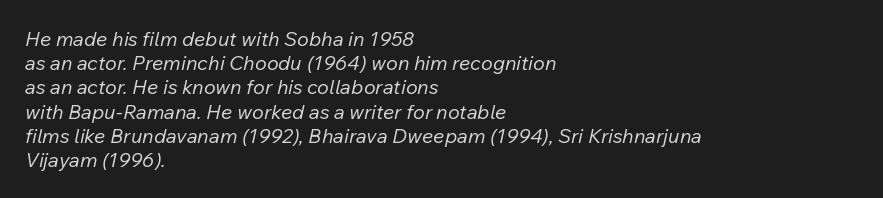
Q: Is the text bold? A: No.
Q: Is the text italic (slanted)? A: Yes, it leans right by about 12 degrees.
Q: Is the text underlined? A: No.
Q: How is the paragraph aligned? A: Left-aligned.
Q: Is the spacing between letters normal or unusually wide? A: Normal.
